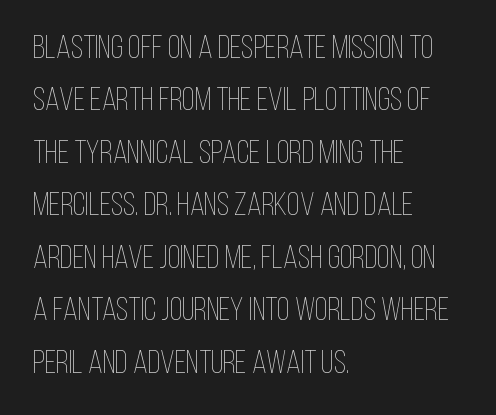
{"italic": "no", "bold": "no", "weight": "thin", "width": "condensed", "stroke_contrast": "low", "x_height": "large", "monospaced": "no", "underline": "no", "align": "left", "line_spacing": "normal", "line_spacing_ratio": 1.59, "letter_spacing": "normal", "letter_spacing_em": 0.0, "glyph_px": 33}
